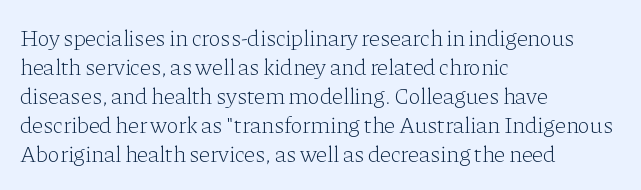
A typesetter would call this zero additional tracking. If you drew a line through each stem, it would be perfectly vertical. This block has exactly the height ordinary leading produces. Teacher's note: observe the even left margin — that is flush-left alignment. The area under the type is left untouched. This is not heavy type; no bold has been used.
